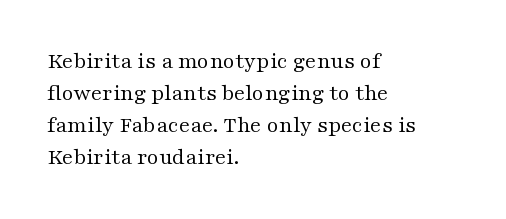
The image shows 23 px text type, upright; set left-aligned, normal line spacing (1.39x), normal letter spacing, not underlined.
